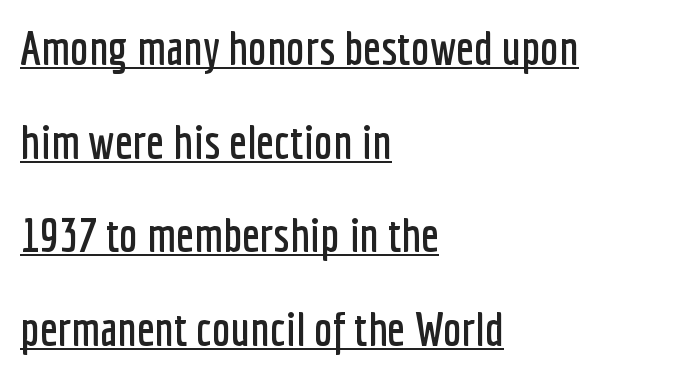
{"serif": "no", "italic": "no", "width": "condensed", "stroke_contrast": "low", "x_height": "medium", "monospaced": "no", "underline": "yes", "align": "left", "line_spacing": "loose", "line_spacing_ratio": 1.99, "letter_spacing": "normal", "letter_spacing_em": 0.0, "glyph_px": 47}
